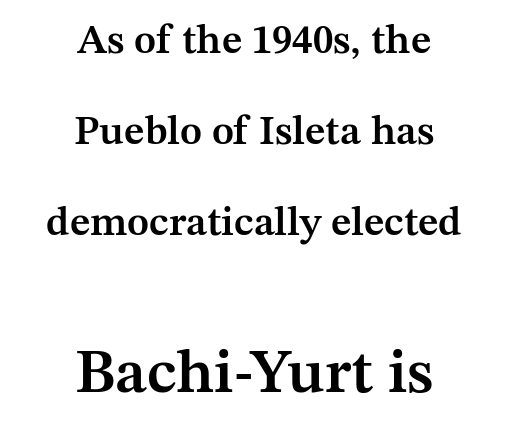
The image shows 62 px semibold serif type, upright; set centered, loose line spacing (2.22x), normal letter spacing, not underlined; the second (bottom) block is 1.51x larger; medium stroke contrast and a medium x-height.
